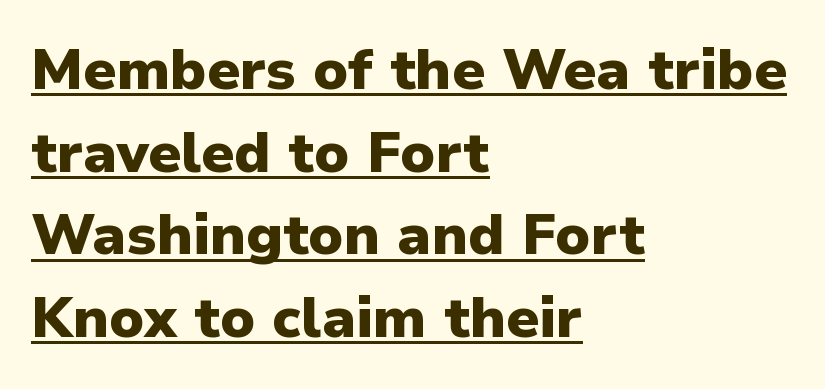
Q: Is the text bold? A: Yes.
Q: Is the text italic (slanted)? A: No, it is upright.
Q: Is the typeface a serif or a sans-serif typeface? A: Sans-serif.
Q: Is the text underlined? A: Yes.
Q: How is the paragraph aligned? A: Left-aligned.
Q: Is the spacing between letters normal or unusually wide? A: Normal.
Q: Is the spacing between lines tight, normal or loose? A: Normal.
Q: Width (condensed, normal, or wide)? A: Normal.
Q: Stroke contrast? A: Low.
Q: x-height? A: Medium.
Q: Monospaced? A: No.
